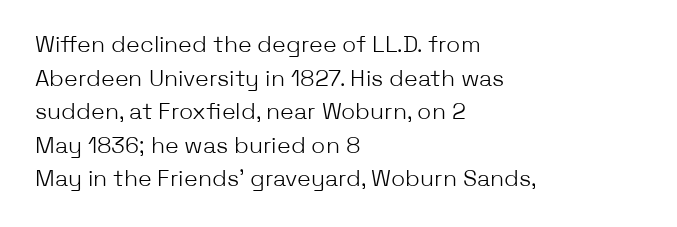
The image shows 23 px text type, upright; set left-aligned, normal line spacing (1.46x), normal letter spacing, not underlined.
